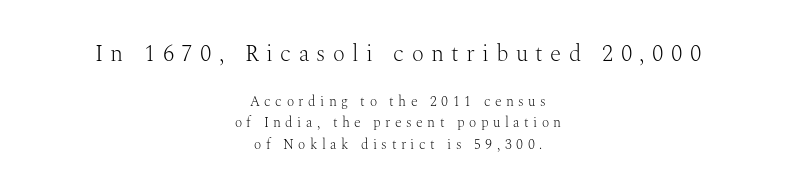
Between these two stacked blocks, the higher one wins on size. The font's upright variant was chosen for this text. Regular leading. Tracking value appears strongly positive — letters spread wide. Underline: absent.
